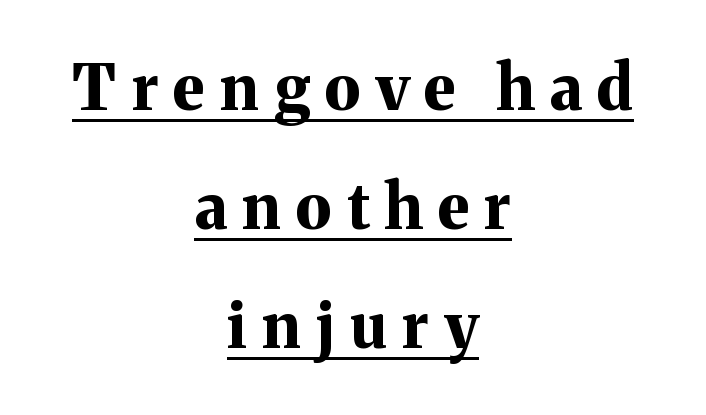
{"serif": "yes", "italic": "no", "bold": "yes", "weight": "bold", "width": "normal", "stroke_contrast": "medium", "x_height": "medium", "monospaced": "no", "underline": "yes", "align": "center", "line_spacing": "loose", "line_spacing_ratio": 1.92, "letter_spacing": "wide", "letter_spacing_em": 0.24, "glyph_px": 62}
